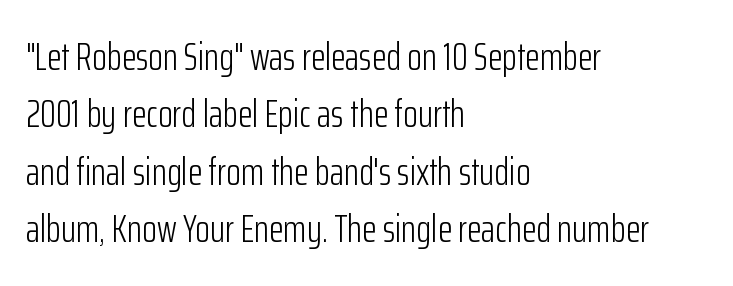
These lines sit exactly where default settings would place them. Short note: letters normally spaced. No feet cap the strokes, marking this as sans-serif type. Only glyphs here, with clear space below each row. Alignment: flush left.
